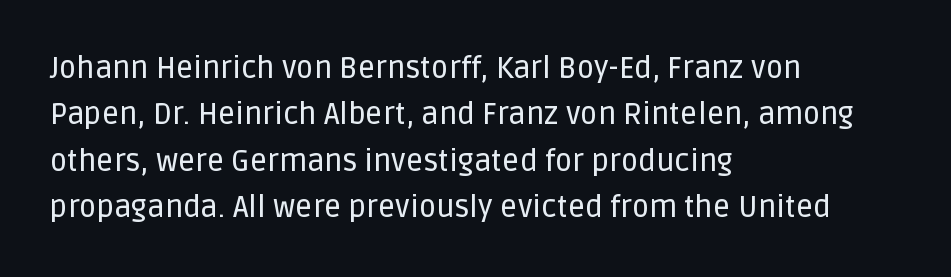
{"serif": "no", "italic": "no", "width": "normal", "stroke_contrast": "low", "x_height": "large", "monospaced": "no", "underline": "no", "align": "left", "line_spacing": "normal", "line_spacing_ratio": 1.55, "letter_spacing": "normal", "letter_spacing_em": 0.0, "glyph_px": 30}
